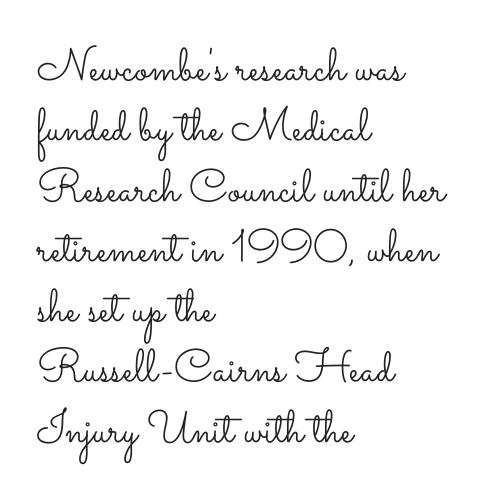
Q: Is the text bold? A: No.
Q: Is the text italic (slanted)? A: Yes.
Q: Is the text underlined? A: No.
Q: How is the paragraph aligned? A: Left-aligned.
Q: Is the spacing between letters normal or unusually wide? A: Normal.
Q: Is the spacing between lines tight, normal or loose? A: Normal.
Q: Width (condensed, normal, or wide)? A: Wide.
Q: Stroke contrast? A: Low.
Q: x-height? A: Small.
Q: Monospaced? A: No.
